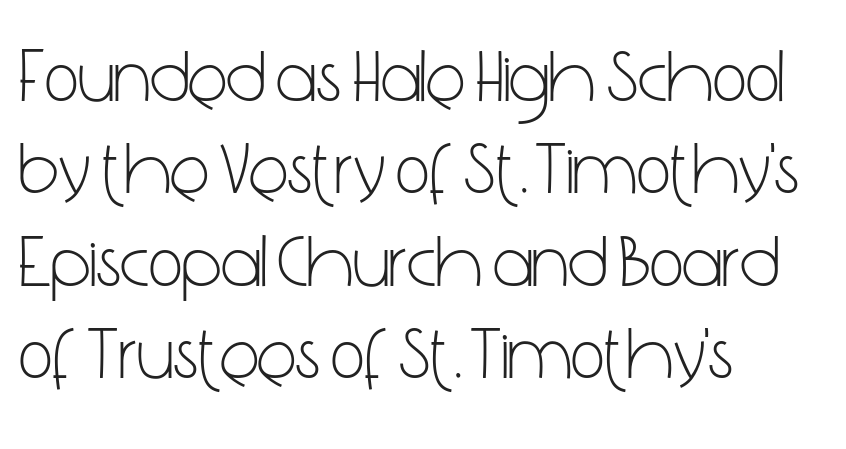
{"serif": "no", "italic": "no", "bold": "no", "weight": "light", "width": "condensed", "stroke_contrast": "low", "x_height": "medium", "monospaced": "no", "underline": "no", "align": "left", "line_spacing": "normal", "line_spacing_ratio": 1.25, "letter_spacing": "normal", "letter_spacing_em": 0.0, "glyph_px": 74}
